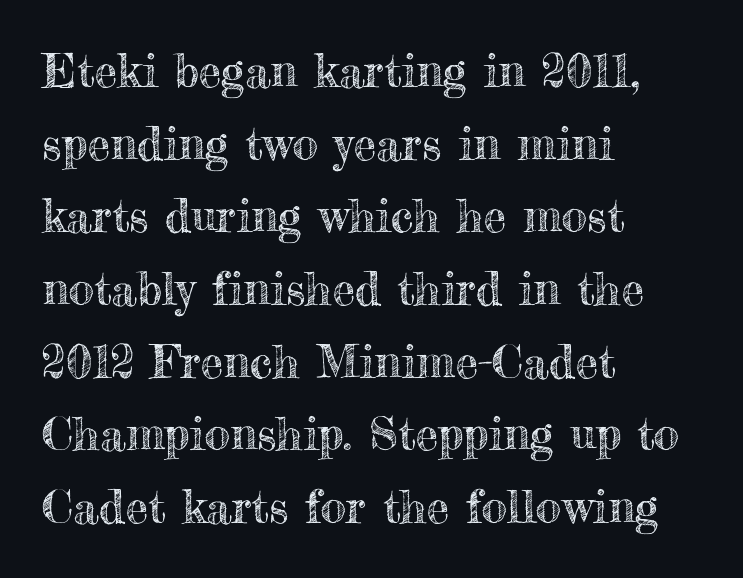
The image shows 46 px text type, upright; set left-aligned, normal line spacing (1.58x), normal letter spacing, not underlined; a small x-height.
